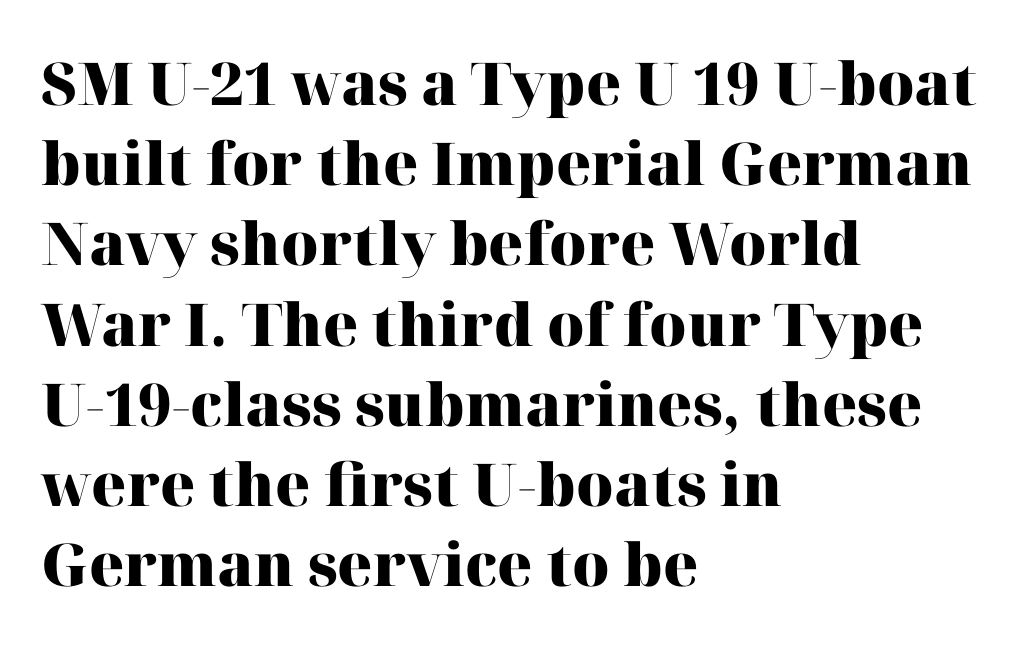
The image shows 59 px heavy serif type, upright; set left-aligned, normal line spacing (1.36x), normal letter spacing, not underlined; high stroke contrast and a medium x-height.
